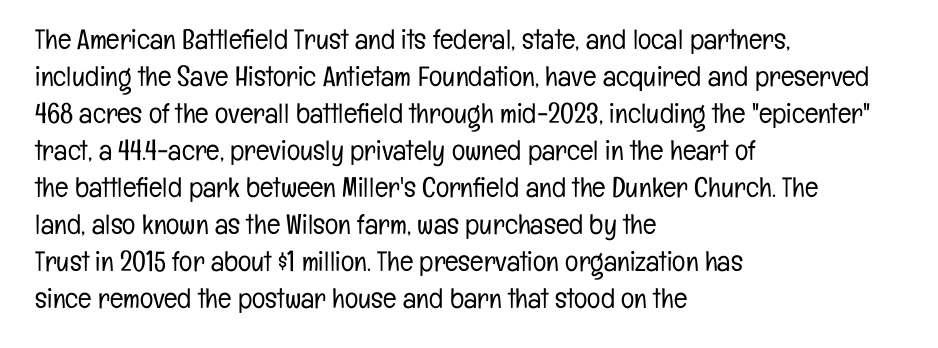
Q: Is the text bold? A: No.
Q: Is the text italic (slanted)? A: No, it is upright.
Q: Is the typeface a serif or a sans-serif typeface? A: Sans-serif.
Q: Is the text underlined? A: No.
Q: How is the paragraph aligned? A: Left-aligned.
Q: Is the spacing between letters normal or unusually wide? A: Normal.
Q: Is the spacing between lines tight, normal or loose? A: Normal.
Q: Width (condensed, normal, or wide)? A: Condensed.
Q: Stroke contrast? A: Low.
Q: x-height? A: Medium.
Q: Monospaced? A: No.
